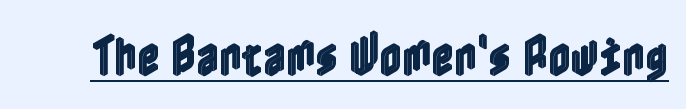
The image shows 44 px condensed type, upright; set normal letter spacing, underlined; a medium x-height.
